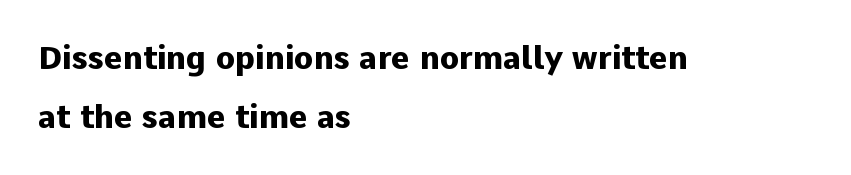
The image shows 32 px heavy sans-serif type, upright; set left-aligned, line spacing 1.85x, normal letter spacing, not underlined; low stroke contrast and a medium x-height.
